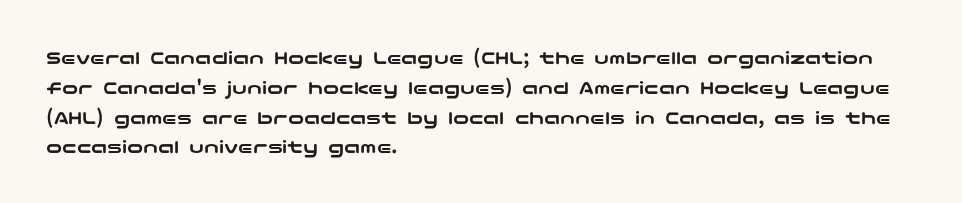
{"italic": "no", "underline": "no", "align": "left", "line_spacing": "normal", "line_spacing_ratio": 1.49, "letter_spacing": "normal", "letter_spacing_em": 0.0, "glyph_px": 20}
